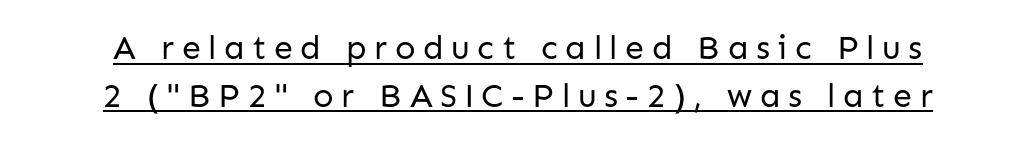
Here the designer chose a conventional face with non-uniform glyph widths. The face used here appears with an underline applied. Letterform terminals end flat and unadorned throughout the passage. Does the copy run flush right? No — it is centered line by line. Does the lettering tilt? It doesn't — this is upright.
